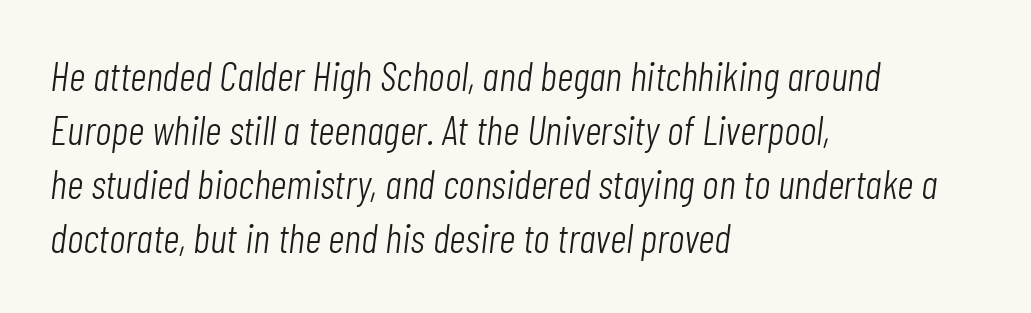
{"italic": "yes", "lean": "right", "slant_degrees": 7, "bold": "no", "weight": "light", "width": "condensed", "stroke_contrast": "low", "x_height": "medium", "monospaced": "no", "underline": "no", "align": "left", "line_spacing": "normal", "line_spacing_ratio": 1.32, "letter_spacing": "normal", "letter_spacing_em": 0.0, "glyph_px": 41}
